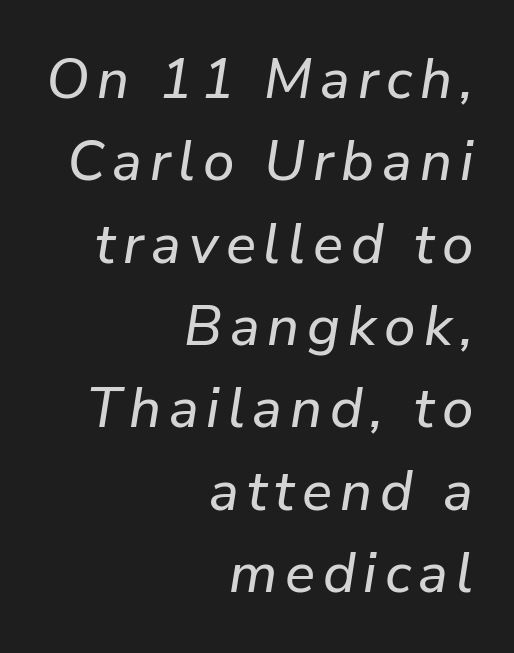
Q: Is the text italic (slanted)? A: Yes, it leans right by about 9 degrees.
Q: Is the text underlined? A: No.
Q: How is the paragraph aligned? A: Right-aligned.
Q: Is the spacing between lines tight, normal or loose? A: Normal.
Q: Width (condensed, normal, or wide)? A: Normal.
Q: Stroke contrast? A: Low.
Q: x-height? A: Medium.
Q: Monospaced? A: No.
